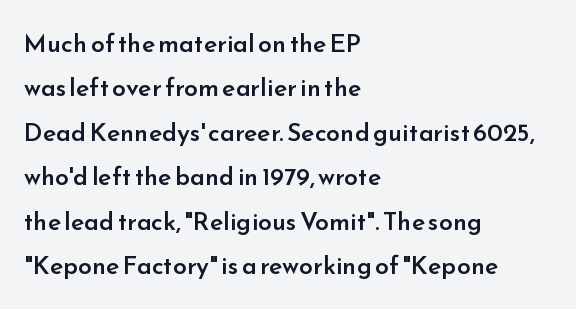
The image shows 25 px text type, upright; set left-aligned, line spacing 1.78x, normal letter spacing, not underlined.
